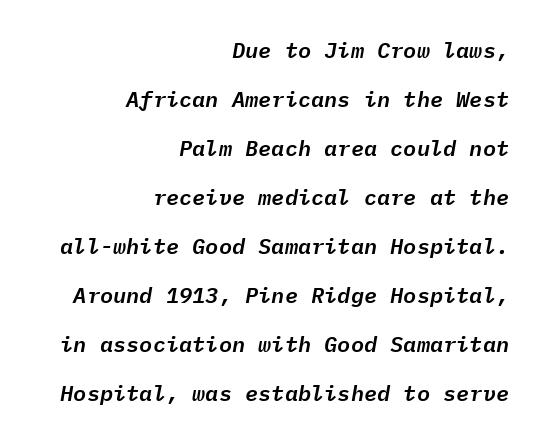
The image shows 22 px text type, italic (leaning right); set right-aligned, loose line spacing (2.23x), normal letter spacing, not underlined.
